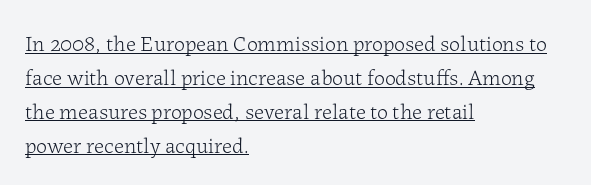
The gaps between neighbouring characters are ordinary and unremarkable. What's the leading like? Ordinary, nothing unusual. If you drew a ruler down the left edge, every line would touch it. The typography opts for an upright posture over an oblique one.
